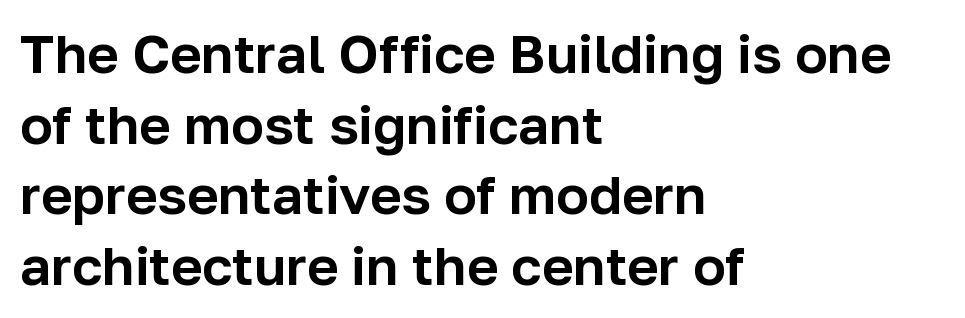
The image shows 54 px sans-serif type, upright; set left-aligned, normal line spacing (1.31x), normal letter spacing, not underlined; low stroke contrast and a medium x-height.
